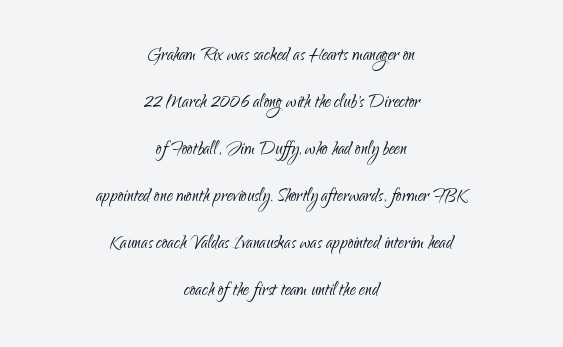
{"bold": "no", "underline": "no", "align": "center", "line_spacing": "loose", "line_spacing_ratio": 2.04, "letter_spacing": "normal", "letter_spacing_em": 0.0, "glyph_px": 23}
